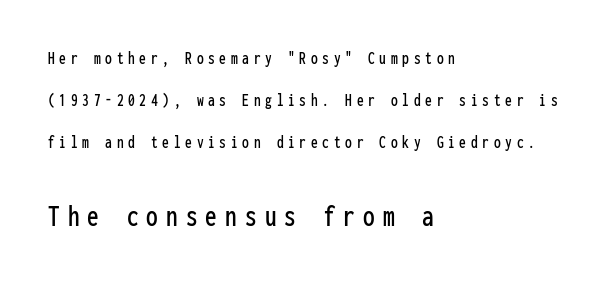
Think of a typewriter: that constant character pitch is what you see here. The block of text is sparse from top to bottom, with ample space between rows. This is roman type, the default non-slanted kind. The face used here is a sans, in the tradition of grotesques and geometrics.
